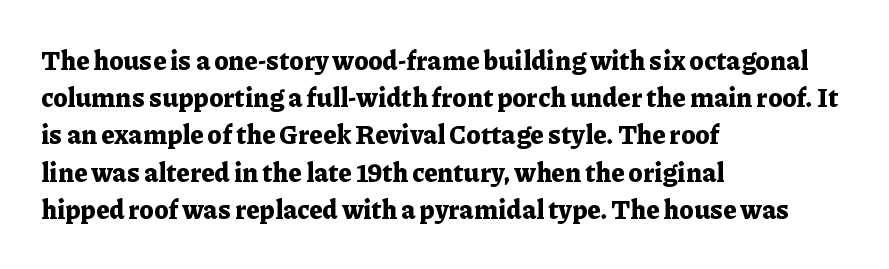
Notice how descenders clear the ascenders below comfortably — that's standard leading. Compared with an ordinary text face, these strokes are far heavier — a full bold. Compared with typical body copy, the letter spacing here is the same. Italic: no, the glyphs are upright roman. The rag falls on the right side of this text block. Descenders hang freely into open space.
